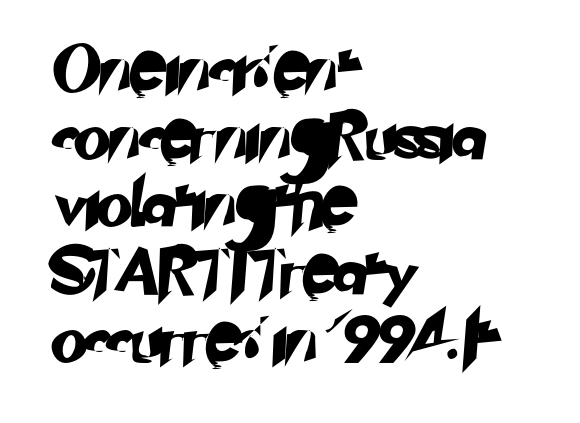
The image shows 47 px sans-serif type; set left-aligned, normal line spacing (1.44x), normal letter spacing, not underlined; low stroke contrast and a small x-height.
